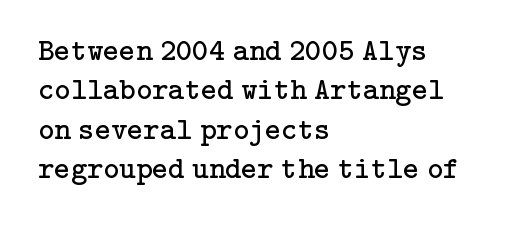
Glyph-to-glyph distance matches everyday printed text. How would I describe the line gaps? Plain and ordinary. The passage shown is not bold in any degree. Each letter's strokes conclude with small projecting serifs.
